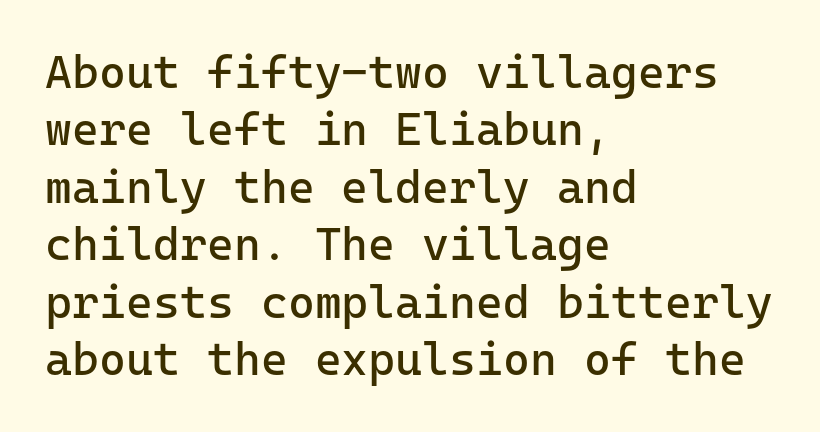
{"serif": "no", "italic": "no", "bold": "no", "weight": "regular", "width": "normal", "stroke_contrast": "low", "x_height": "medium", "monospaced": "yes", "underline": "no", "align": "left", "line_spacing": "normal", "line_spacing_ratio": 1.25, "letter_spacing": "normal", "letter_spacing_em": 0.0, "glyph_px": 46}
